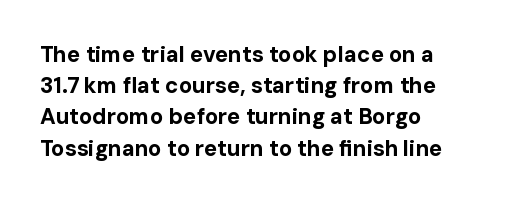
In CSS terms this would be text-align: left. Baseline-to-baseline distance is the conventional proportion of letter height. Notice how the stems are strictly vertical — no italics here. The space beneath each line is pristine and unruled. Spacing between characters is what you'd get straight out of the box. The passage shown is emphatically bold.
